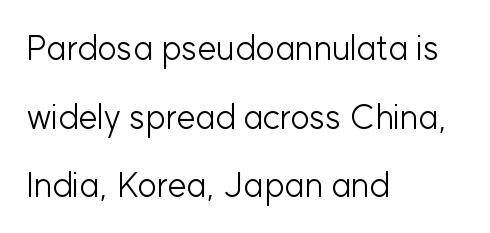
{"serif": "no", "italic": "no", "bold": "no", "weight": "light", "width": "normal", "stroke_contrast": "low", "x_height": "medium", "monospaced": "no", "underline": "no", "align": "left", "line_spacing": "loose", "line_spacing_ratio": 2.02, "letter_spacing": "normal", "letter_spacing_em": 0.0, "glyph_px": 34}
